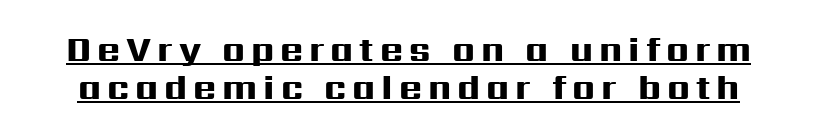
The image shows 35 px heavy, wide sans-serif type, upright; set tight line spacing (1.1x), underlined; high stroke contrast and a medium x-height.
